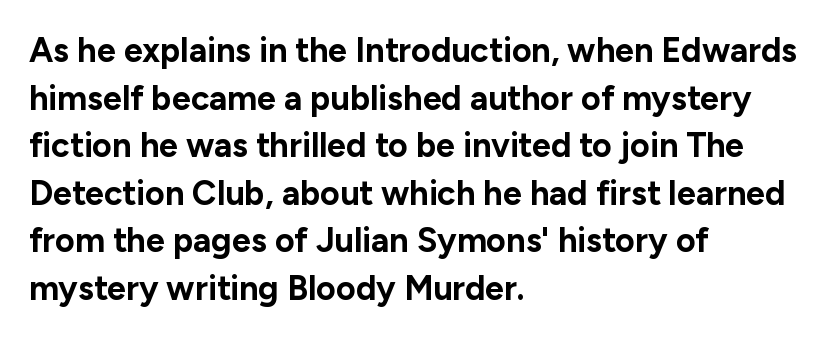
The image shows 34 px bold sans-serif type, upright; set left-aligned, normal line spacing (1.4x), normal letter spacing, not underlined; low stroke contrast and a medium x-height.
